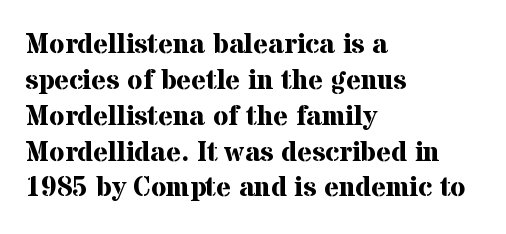
The image shows 28 px bold serif type, upright; set left-aligned, normal line spacing (1.28x), normal letter spacing, not underlined; medium stroke contrast and a medium x-height.
